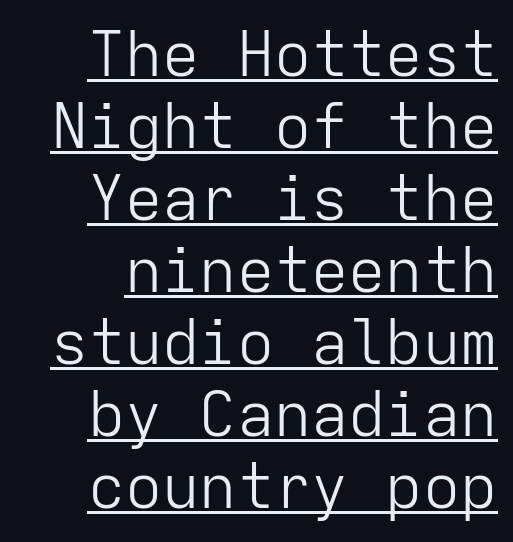
The image shows 62 px light sans-serif type, upright, monospaced; set line spacing 1.16x, normal letter spacing, underlined; low stroke contrast and a medium x-height.
